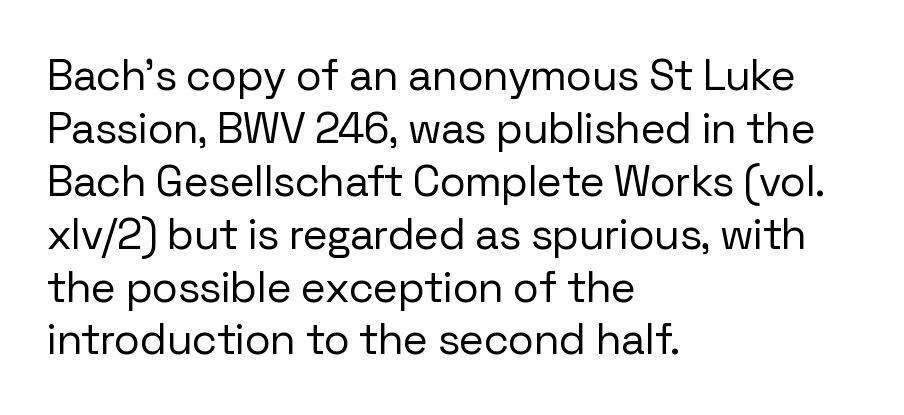
Q: Is the text bold? A: No.
Q: Is the text italic (slanted)? A: No, it is upright.
Q: Is the typeface a serif or a sans-serif typeface? A: Sans-serif.
Q: Is the text underlined? A: No.
Q: How is the paragraph aligned? A: Left-aligned.
Q: Is the spacing between letters normal or unusually wide? A: Normal.
Q: Width (condensed, normal, or wide)? A: Normal.
Q: Stroke contrast? A: Low.
Q: x-height? A: Medium.
Q: Monospaced? A: No.
